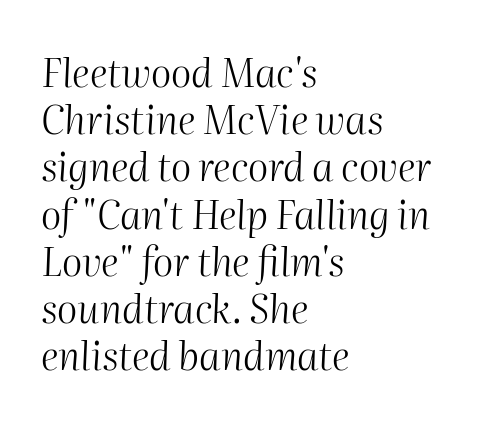
The image shows 39 px light type, italic (leaning right); set left-aligned, line spacing 1.21x, normal letter spacing, not underlined; medium stroke contrast and a medium x-height.
